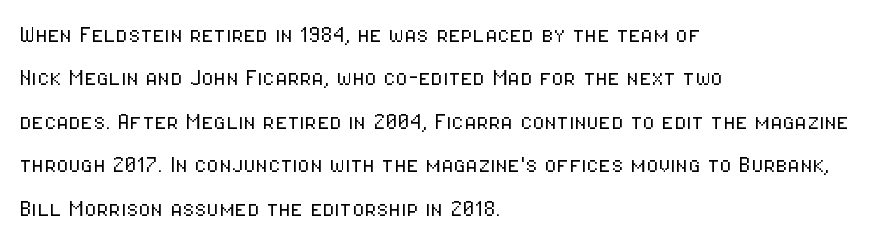
Q: Is the text bold? A: No.
Q: Is the text italic (slanted)? A: No, it is upright.
Q: Is the typeface a serif or a sans-serif typeface? A: Sans-serif.
Q: Is the text underlined? A: No.
Q: How is the paragraph aligned? A: Left-aligned.
Q: Is the spacing between letters normal or unusually wide? A: Normal.
Q: Is the spacing between lines tight, normal or loose? A: Normal.
Q: Width (condensed, normal, or wide)? A: Condensed.
Q: Stroke contrast? A: Low.
Q: x-height? A: Medium.
Q: Monospaced? A: No.
